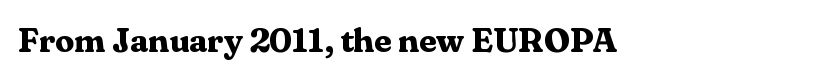
{"serif": "yes", "italic": "no", "bold": "yes", "weight": "bold", "width": "normal", "stroke_contrast": "medium", "x_height": "medium", "monospaced": "no", "underline": "no", "letter_spacing": "normal", "letter_spacing_em": 0.0, "glyph_px": 34}
